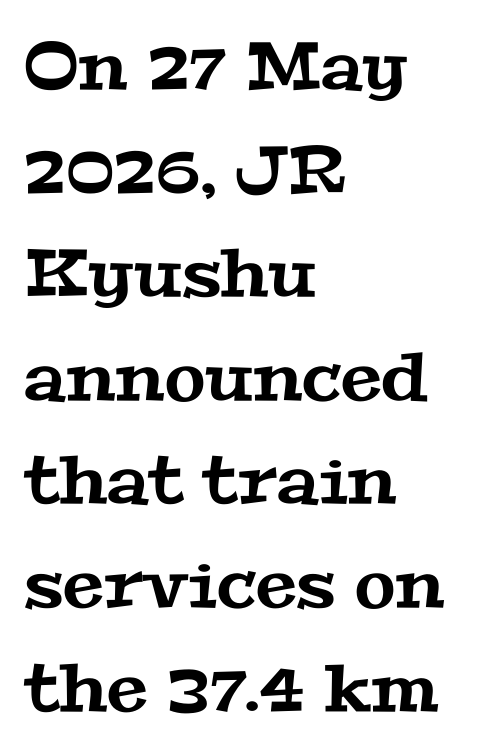
Visually the block forms a straight wall on the left and a jagged coastline on the right. The rendering uses a moderate line-height, typical for paragraphs. Each letter's strokes conclude with small projecting serifs. Characters follow at the spacing the type designer built in. Is this a fixed-width face? No — the glyphs have proportional, varying widths.
